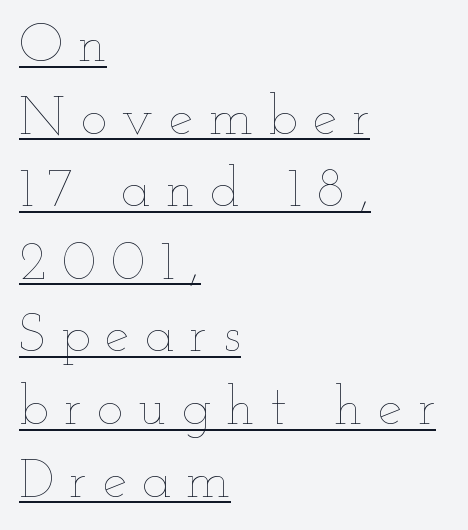
The image shows 55 px thin, wide type, upright; set left-aligned, normal line spacing (1.32x), unusually wide letter spacing (+0.28 em), underlined; low stroke contrast and a small x-height.
